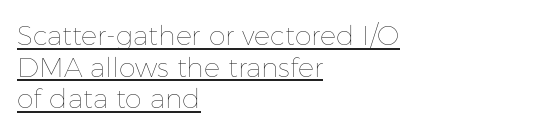
{"italic": "no", "bold": "no", "underline": "yes", "align": "left", "line_spacing_ratio": 1.17, "letter_spacing": "normal", "letter_spacing_em": 0.0, "glyph_px": 27}
